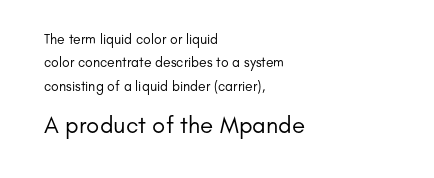
The passage shown begins with its smaller block and ends with its larger one. Evenly set lines give the paragraph a standard silhouette. Beneath every word, the page is bare. The characters are drawn with everyday or finer stroke widths. Students, note that the glyphs here touch the page at normal intervals. These lines were composed using upright roman letters.
